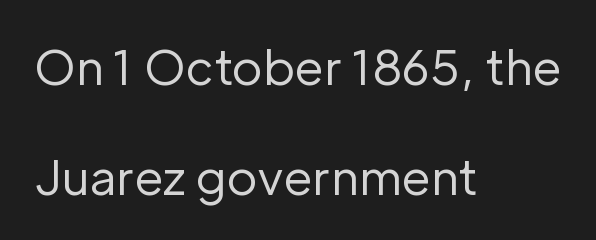
Counters stay open thanks to moderate or lighter strokes. Horizontal alignment here is leftward, the default for most running prose. The string is rendered with underlining switched off. Here the designer chose a conventional face with non-uniform glyph widths. The designer dialed line spacing up above the default.
